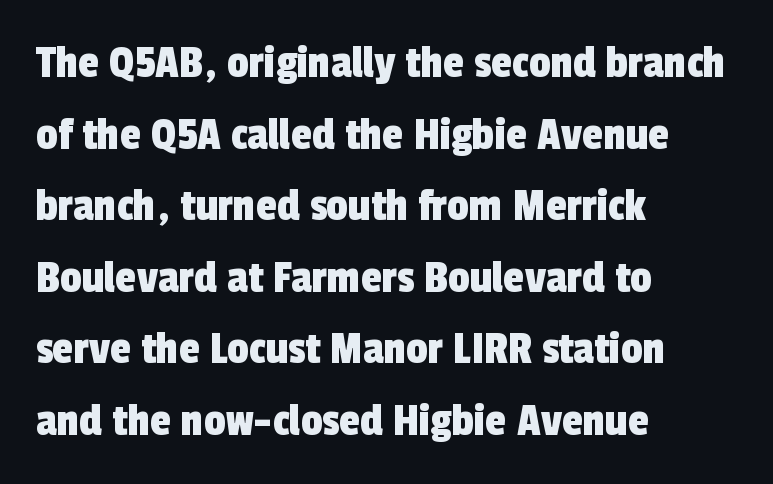
The image shows 48 px condensed sans-serif type; set left-aligned, normal line spacing (1.49x), normal letter spacing, not underlined; a medium x-height.
